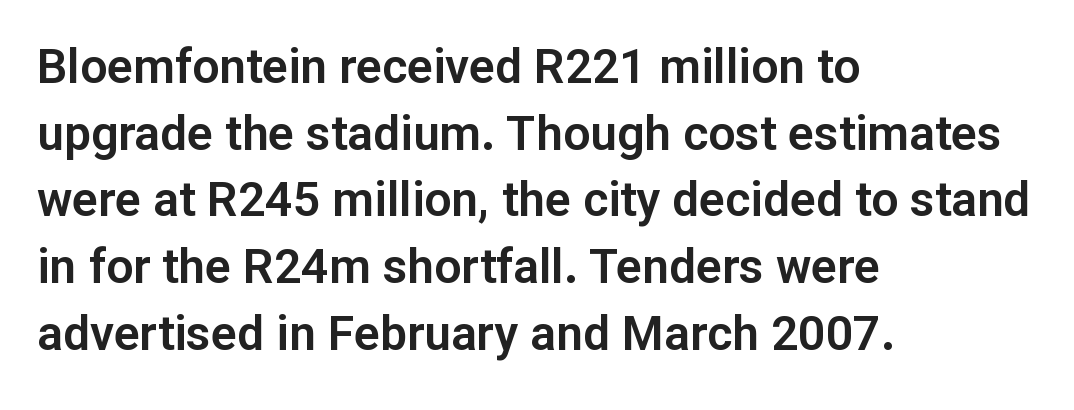
{"serif": "no", "italic": "no", "width": "normal", "stroke_contrast": "low", "x_height": "medium", "monospaced": "no", "underline": "no", "align": "left", "line_spacing": "normal", "line_spacing_ratio": 1.39, "letter_spacing": "normal", "letter_spacing_em": 0.0, "glyph_px": 48}
